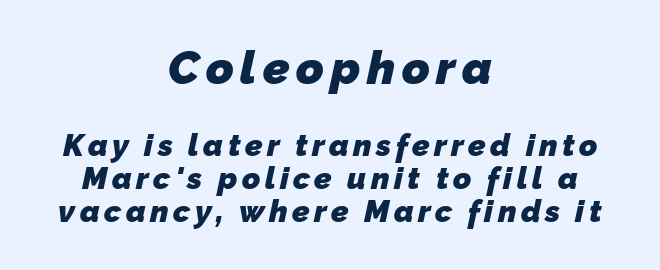
In this sample the first text group is rendered at the bigger scale. The compositor balanced each line on the midline. A clean baseline with only descenders dipping below it. This sample trades vertical openness for compactness between lines.
